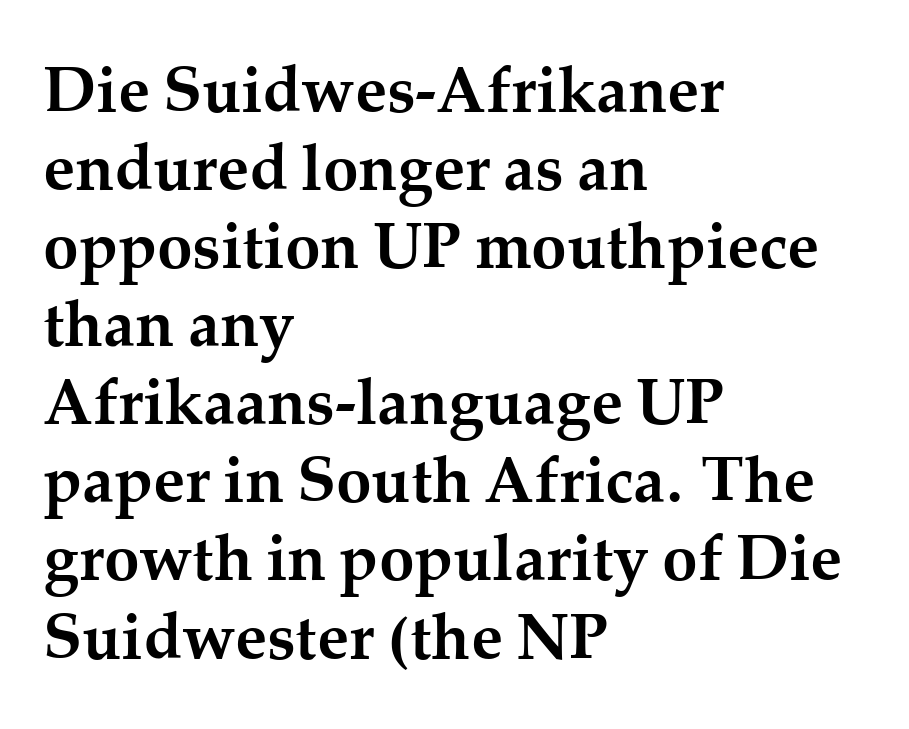
The image shows 64 px semibold serif type, upright; set left-aligned, line spacing 1.22x, normal letter spacing, not underlined; medium stroke contrast and a medium x-height.
